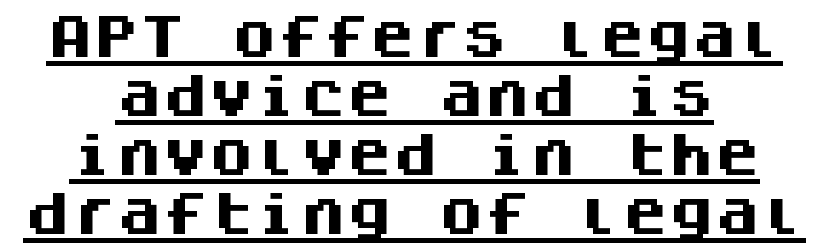
Q: Is the text bold? A: Yes.
Q: Is the text italic (slanted)? A: No, it is upright.
Q: Is the typeface a serif or a sans-serif typeface? A: Sans-serif.
Q: Is the text underlined? A: Yes.
Q: How is the paragraph aligned? A: Centered.
Q: Is the spacing between letters normal or unusually wide? A: Normal.
Q: Is the spacing between lines tight, normal or loose? A: Normal.
Q: Width (condensed, normal, or wide)? A: Normal.
Q: Stroke contrast? A: Medium.
Q: x-height? A: Large.
Q: Monospaced? A: Yes.
